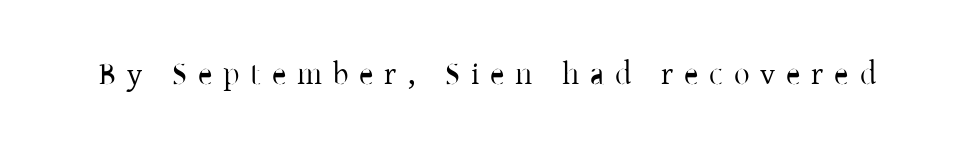
{"serif": "yes", "italic": "no", "bold": "no", "weight": "regular", "width": "normal", "stroke_contrast": "low", "x_height": "medium", "monospaced": "no", "underline": "no", "letter_spacing": "wide", "letter_spacing_em": 0.35, "glyph_px": 31}
